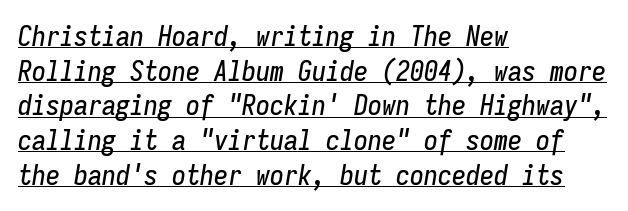
Q: Is the text italic (slanted)? A: Yes, it leans right by about 9 degrees.
Q: Is the text underlined? A: Yes.
Q: How is the paragraph aligned? A: Left-aligned.
Q: Is the spacing between letters normal or unusually wide? A: Normal.
Q: Width (condensed, normal, or wide)? A: Condensed.
Q: Stroke contrast? A: Low.
Q: x-height? A: Medium.
Q: Monospaced? A: Yes.
